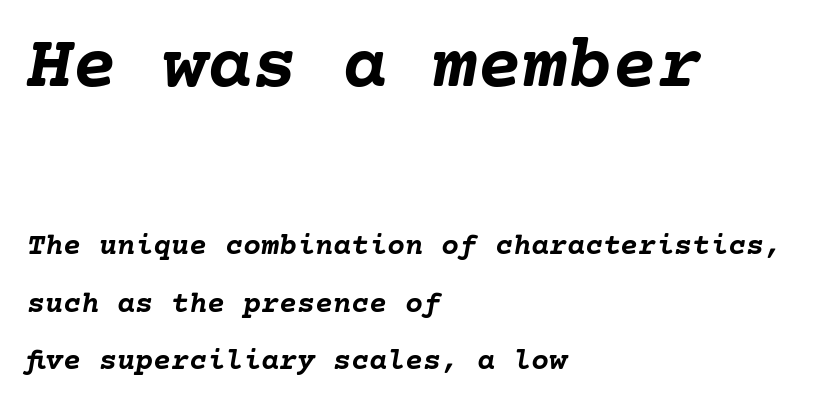
{"italic": "yes", "lean": "right", "slant_degrees": 10, "bold": "yes", "weight": "semibold", "width": "normal", "stroke_contrast": "low", "x_height": "medium", "underline": "no", "align": "left", "line_spacing": "loose", "line_spacing_ratio": 1.91, "letter_spacing": "normal", "letter_spacing_em": 0.0, "larger_block": "first", "size_ratio": 2.5, "glyph_px": 75}
